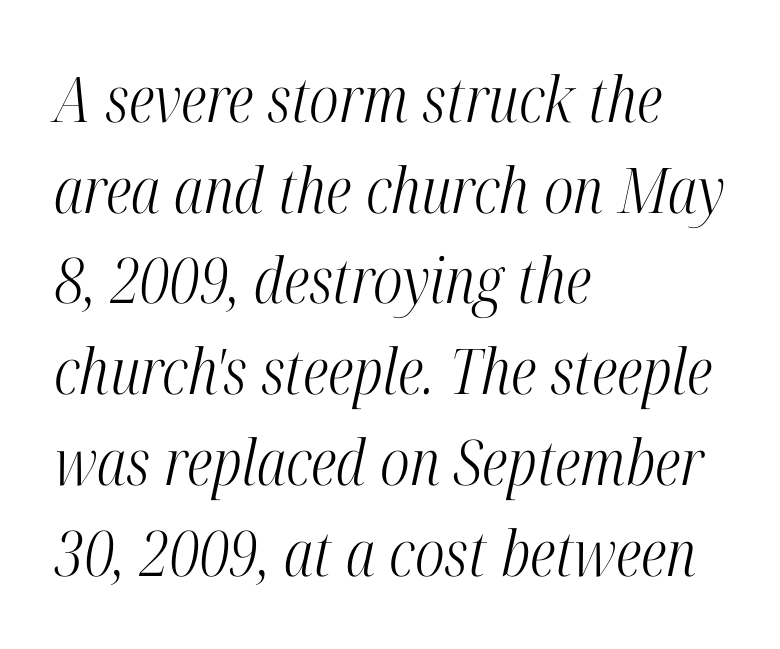
Character widths vary here, with narrow letters taking less room than wide ones. These lines are set flush left with a ragged right edge. Yep, those are serifs on the letters. The passage shown stacks its lines at a standard gap. Nothing unusual about the tracking: characters are spaced as the font intends. Designer's note — italics engaged.
